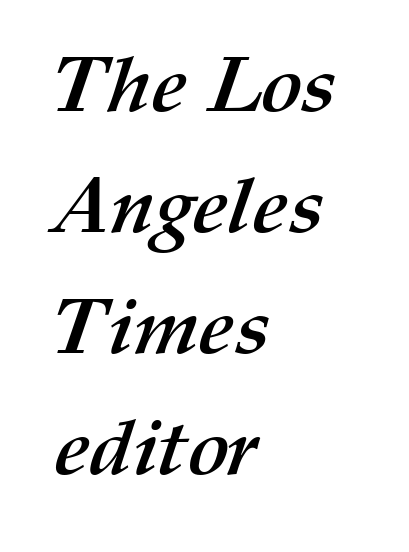
This is heavy type, rendered in bold. Line beginnings align vertically; line endings do not. A normal amount of white space separates one row of letters from the next. Note the varied advance widths — an 'i' is clearly narrower than an 'm'. The specimen omits any rule beneath the text block's lines. The rendering keeps characters at their native spacing.
